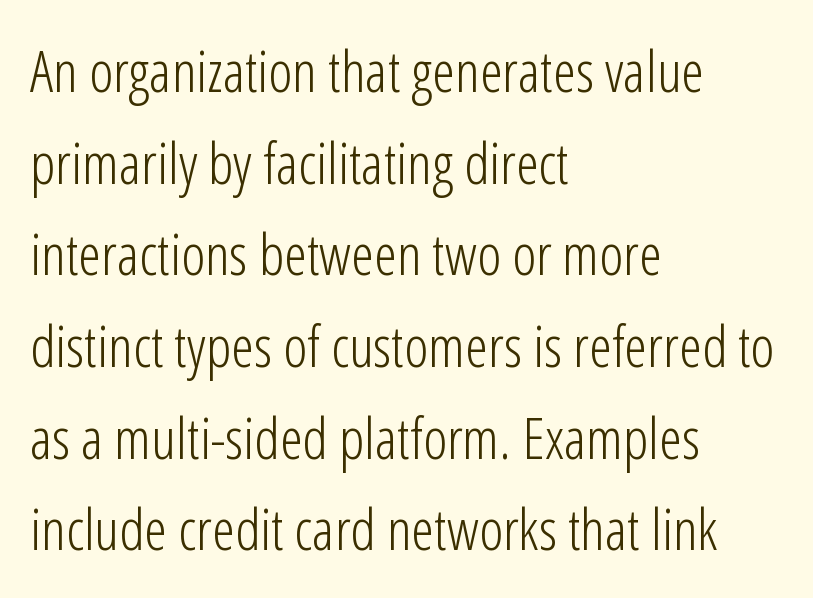
The image shows 58 px light, condensed sans-serif type, upright; set left-aligned, normal line spacing (1.58x), normal letter spacing, not underlined; low stroke contrast and a medium x-height.
